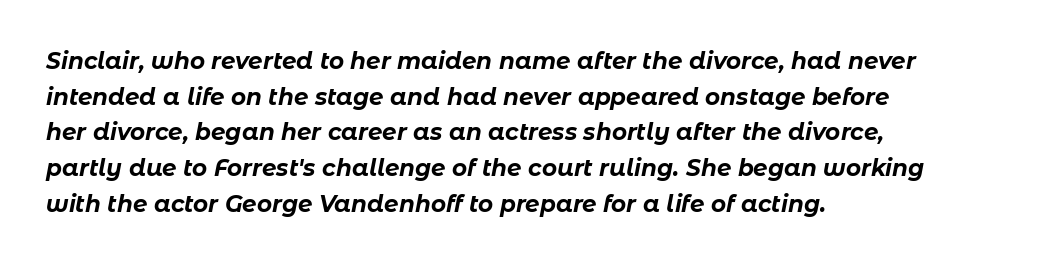
{"italic": "yes", "lean": "right", "slant_degrees": 11, "bold": "yes", "underline": "no", "align": "left", "line_spacing": "normal", "line_spacing_ratio": 1.55, "letter_spacing": "normal", "letter_spacing_em": 0.0, "glyph_px": 23}
